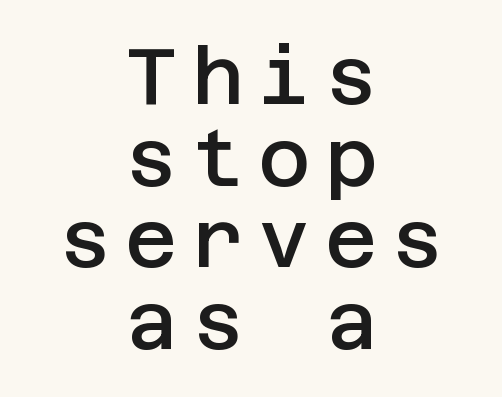
Q: Is the text bold? A: Semi-bold.
Q: Is the text italic (slanted)? A: No, it is upright.
Q: Is the typeface a serif or a sans-serif typeface? A: Sans-serif.
Q: Is the text underlined? A: No.
Q: How is the paragraph aligned? A: Centered.
Q: Is the spacing between lines tight, normal or loose? A: Tight.
Q: Width (condensed, normal, or wide)? A: Normal.
Q: Stroke contrast? A: Low.
Q: x-height? A: Large.
